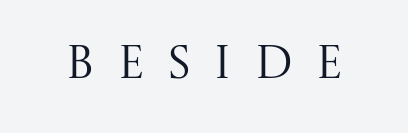
Honestly, there is no underline to notice here at all. Weight: not bold — regular or lighter. This sample uses a serif face. Honestly, the letter spacing is so wide it's the main thing you notice.
